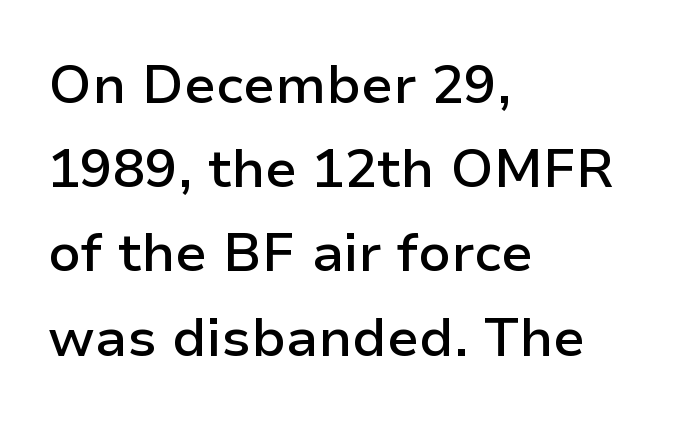
Q: Is the text bold? A: Semi-bold.
Q: Is the text italic (slanted)? A: No, it is upright.
Q: Is the typeface a serif or a sans-serif typeface? A: Sans-serif.
Q: Is the text underlined? A: No.
Q: How is the paragraph aligned? A: Left-aligned.
Q: Is the spacing between letters normal or unusually wide? A: Normal.
Q: Is the spacing between lines tight, normal or loose? A: Normal.
Q: Width (condensed, normal, or wide)? A: Normal.
Q: Stroke contrast? A: Low.
Q: x-height? A: Medium.
Q: Monospaced? A: No.
